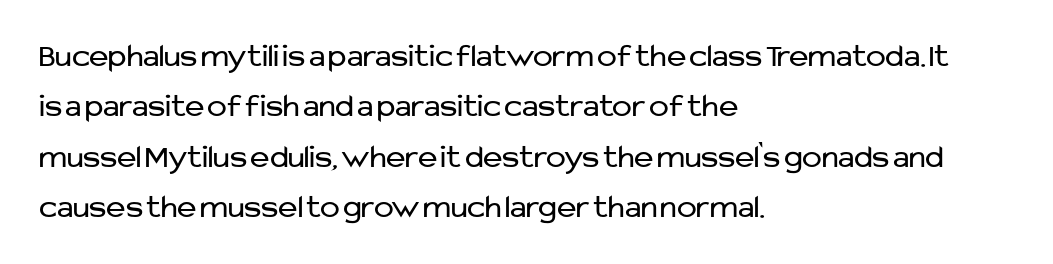
The image shows 33 px regular-weight sans-serif type, upright; set left-aligned, normal line spacing (1.53x), normal letter spacing, not underlined; low stroke contrast and a medium x-height.
